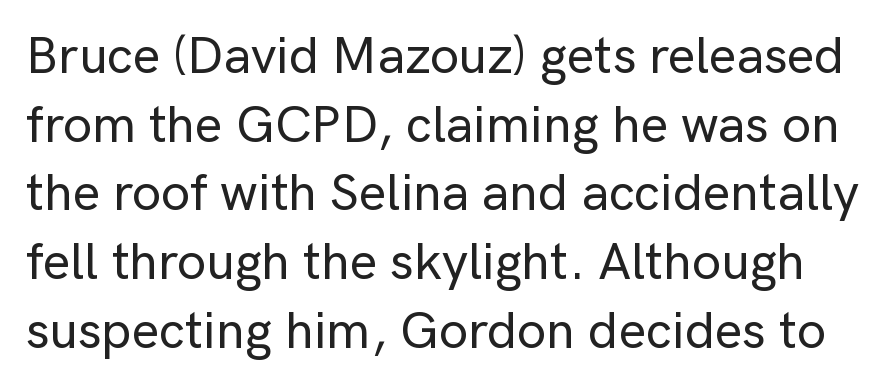
Grotesque or geometric, the face here clearly has no serifs. The letterforms sit shoulder to shoulder at normal distance. Style check: upright. Note the varied advance widths — an 'i' is clearly narrower than an 'm'. Interline gaps are of average width in this sample. Just letters on the line, the space beneath them empty.
